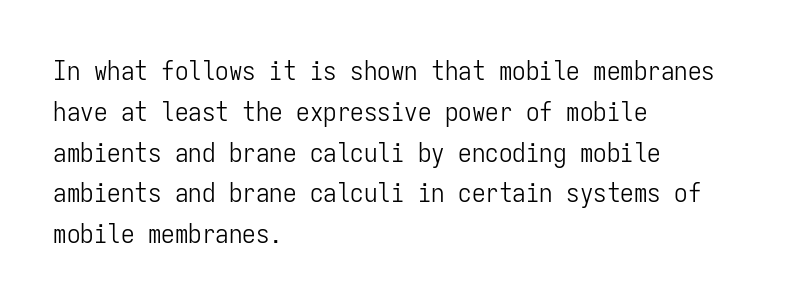
Q: Is the text bold? A: No.
Q: Is the text italic (slanted)? A: No, it is upright.
Q: Is the text underlined? A: No.
Q: How is the paragraph aligned? A: Left-aligned.
Q: Is the spacing between letters normal or unusually wide? A: Normal.
Q: Is the spacing between lines tight, normal or loose? A: Normal.
